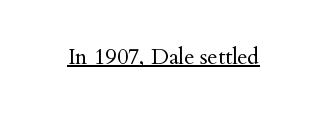
Q: Is the text bold? A: No.
Q: Is the text italic (slanted)? A: No, it is upright.
Q: Is the text underlined? A: Yes.
Q: Is the spacing between letters normal or unusually wide? A: Normal.
